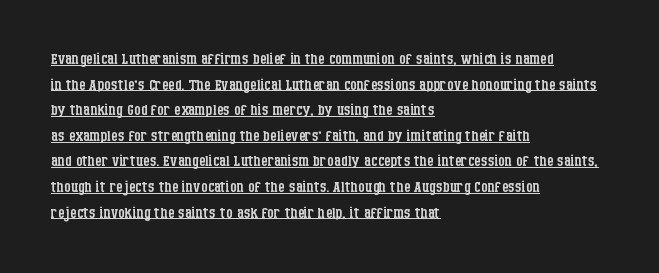
The image shows 21 px text type, upright; set left-aligned, line spacing 1.22x, normal letter spacing, underlined.
